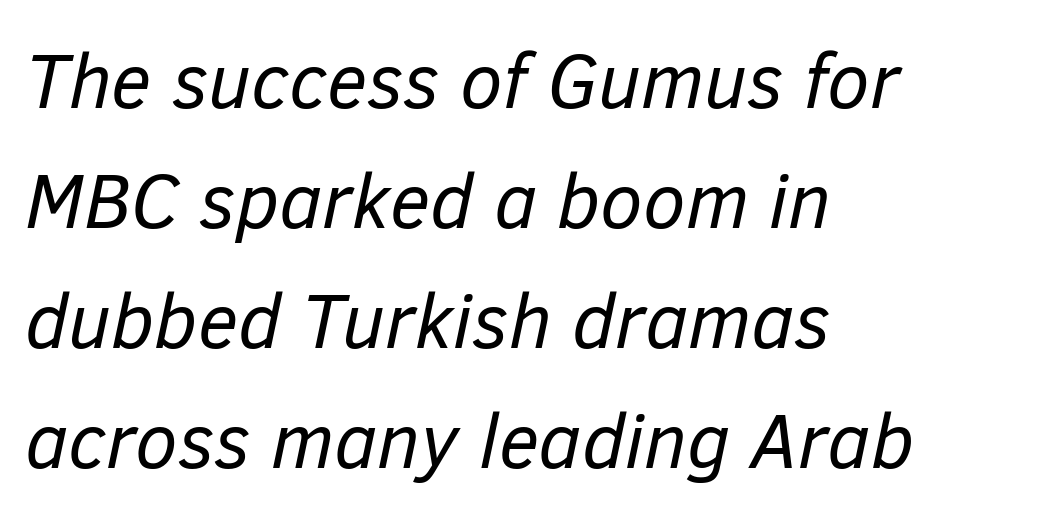
The letters sit at their default tracking, neither squeezed nor spread. Left-aligned paragraph, ragged on the right. You could not count columns in this text — the font is proportionally spaced. The zone under the glyphs is completely vacant.
